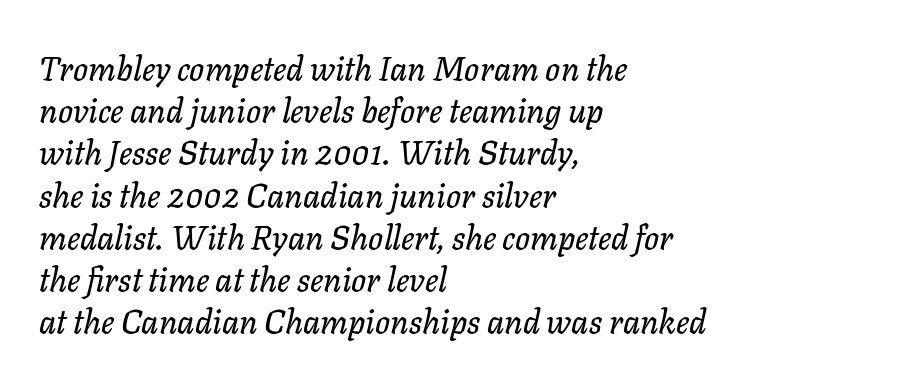
Q: Is the text italic (slanted)? A: Yes, it leans right by about 11 degrees.
Q: Is the text underlined? A: No.
Q: How is the paragraph aligned? A: Left-aligned.
Q: Is the spacing between letters normal or unusually wide? A: Normal.
Q: Is the spacing between lines tight, normal or loose? A: Normal.
Q: Width (condensed, normal, or wide)? A: Normal.
Q: Stroke contrast? A: Low.
Q: x-height? A: Medium.
Q: Monospaced? A: No.
